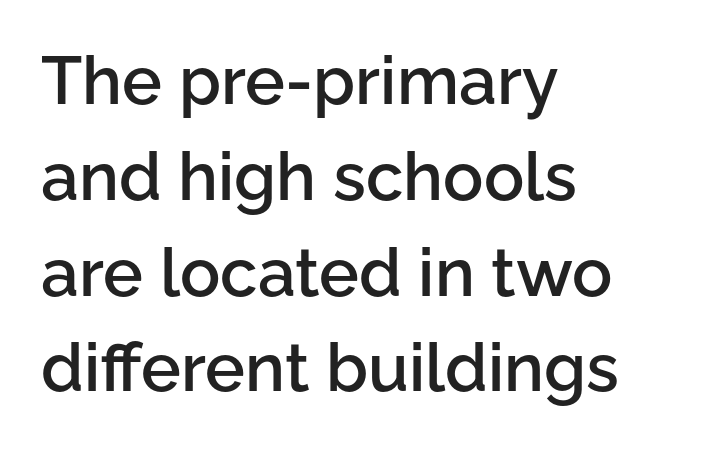
{"serif": "no", "italic": "no", "bold": "semi", "weight": "semibold", "width": "normal", "stroke_contrast": "low", "x_height": "medium", "monospaced": "no", "underline": "no", "align": "left", "line_spacing": "normal", "line_spacing_ratio": 1.43, "letter_spacing": "normal", "letter_spacing_em": 0.0, "glyph_px": 67}
